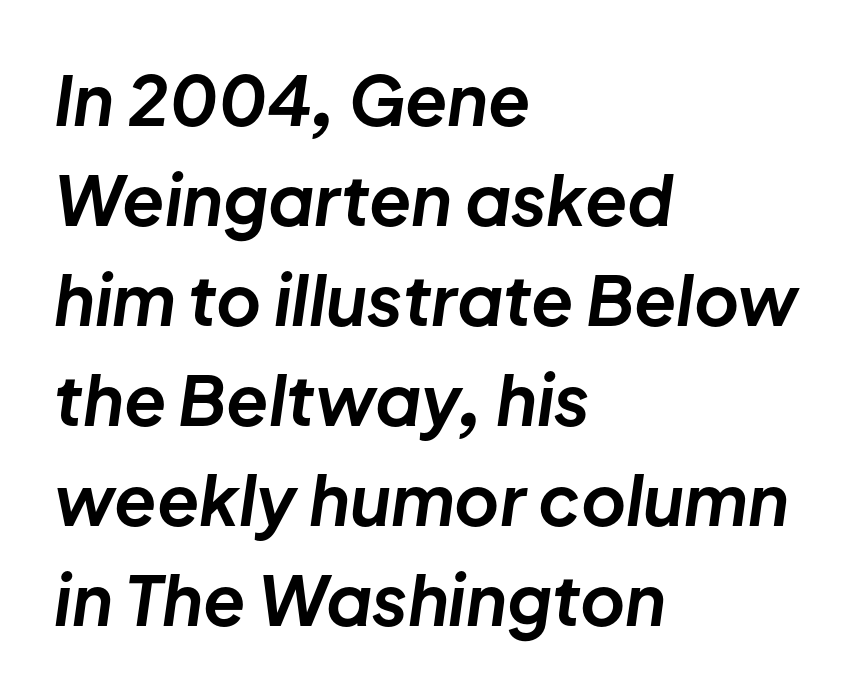
{"italic": "yes", "lean": "right", "slant_degrees": 8, "bold": "yes", "weight": "bold", "width": "normal", "stroke_contrast": "low", "x_height": "medium", "monospaced": "no", "underline": "no", "align": "left", "line_spacing": "normal", "line_spacing_ratio": 1.45, "letter_spacing": "normal", "letter_spacing_em": 0.0, "glyph_px": 69}
